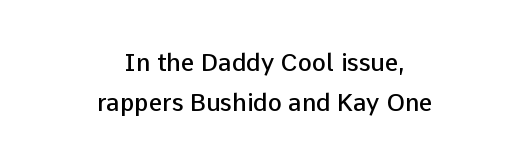
The image shows 24 px text type, upright; set centered, normal line spacing (1.68x), normal letter spacing, not underlined.
